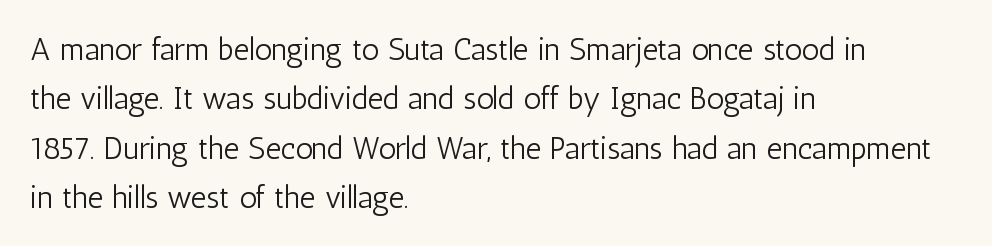
The image shows 31 px light, condensed sans-serif type, upright; set left-aligned, normal line spacing (1.59x), normal letter spacing, not underlined; low stroke contrast and a medium x-height.
